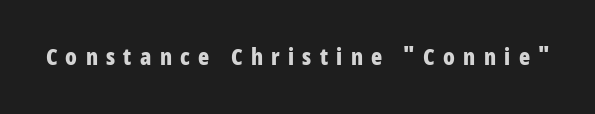
The image shows 23 px bold type, upright; set unusually wide letter spacing (+0.36 em), not underlined.
